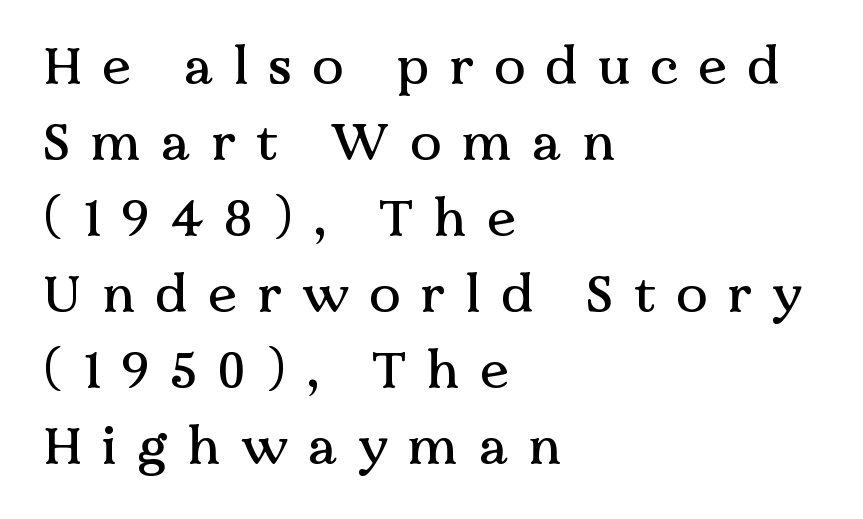
{"serif": "yes", "italic": "no", "width": "normal", "stroke_contrast": "medium", "x_height": "medium", "monospaced": "no", "underline": "no", "align": "left", "line_spacing": "normal", "line_spacing_ratio": 1.46, "letter_spacing": "wide", "letter_spacing_em": 0.39, "glyph_px": 52}
